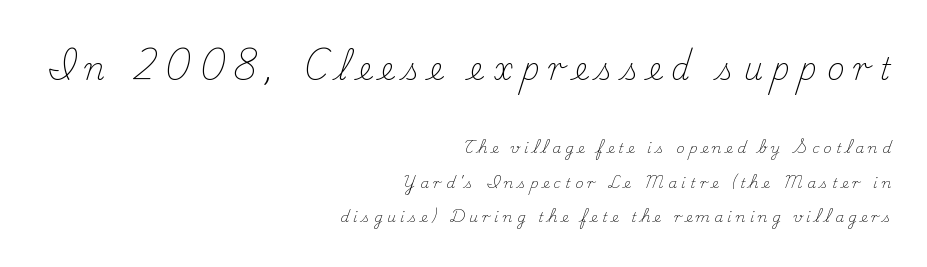
Q: Is the text bold? A: No.
Q: Is the text italic (slanted)? A: Yes.
Q: Is the typeface a serif or a sans-serif typeface? A: Serif.
Q: Is the text underlined? A: No.
Q: How is the paragraph aligned? A: Right-aligned.
Q: Is the spacing between letters normal or unusually wide? A: Unusually wide.
Q: Is the spacing between lines tight, normal or loose? A: Loose.
Q: Which block of text is set in a larger size, the first (top) or the second (bottom)? A: The first (top) one.
Q: Width (condensed, normal, or wide)? A: Normal.
Q: Stroke contrast? A: Medium.
Q: x-height? A: Small.
Q: Monospaced? A: No.
